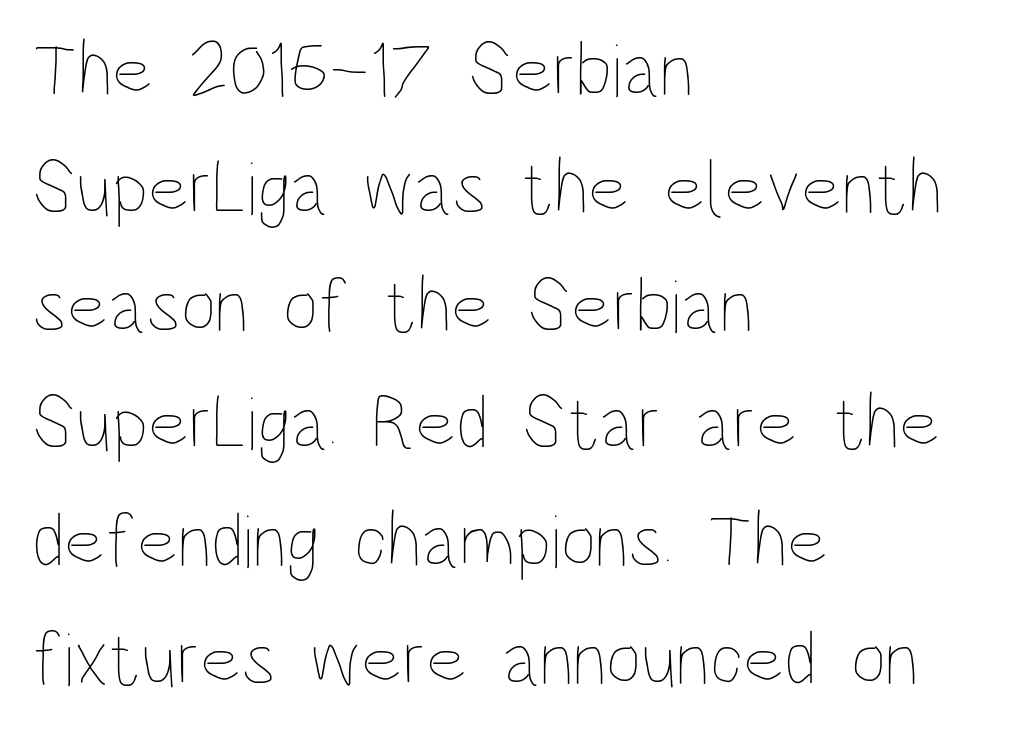
{"italic": "no", "bold": "no", "weight": "thin", "width": "condensed", "stroke_contrast": "low", "x_height": "large", "monospaced": "no", "underline": "no", "align": "left", "line_spacing": "normal", "line_spacing_ratio": 1.53, "letter_spacing": "normal", "letter_spacing_em": 0.0, "glyph_px": 77}
